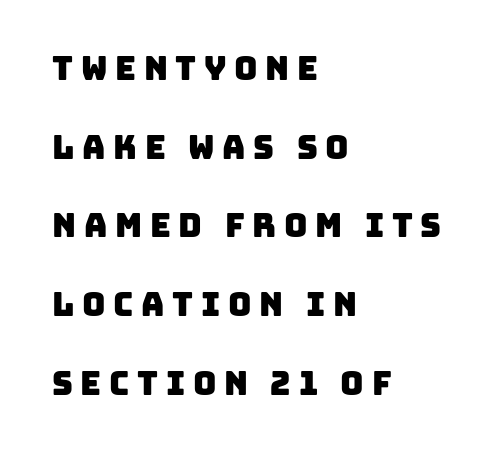
The image shows 32 px sans-serif type; set left-aligned, loose line spacing (2.46x), unusually wide letter spacing (+0.24 em), not underlined; low stroke contrast and a large x-height.
